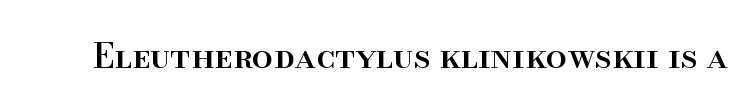
Q: Is the text italic (slanted)? A: No, it is upright.
Q: Is the typeface a serif or a sans-serif typeface? A: Serif.
Q: Is the text underlined? A: No.
Q: Is the spacing between letters normal or unusually wide? A: Normal.
Q: Width (condensed, normal, or wide)? A: Normal.
Q: Stroke contrast? A: High.
Q: x-height? A: Small.
Q: Monospaced? A: No.
